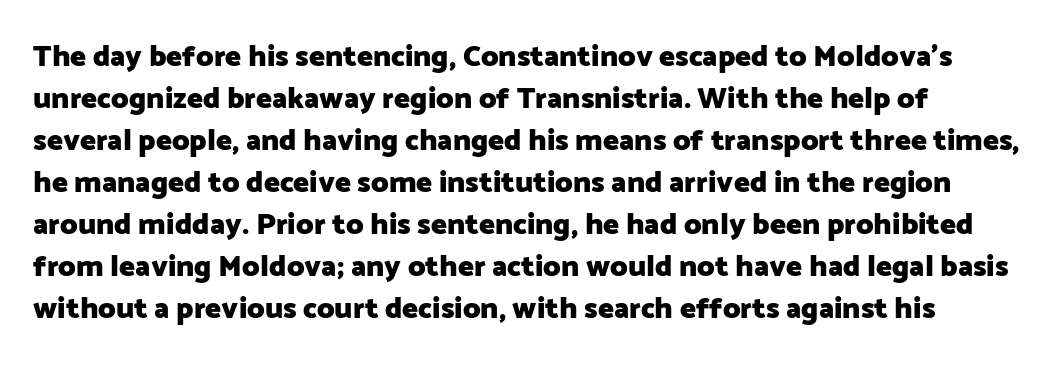
The typesetter chose a ragged-right arrangement here. Set as a true bold cut, around the 700 mark. Characters follow at the spacing the type designer built in. Looks like regular typesetting: each glyph gets only the width it needs. No feet cap the strokes, marking this as sans-serif type.
